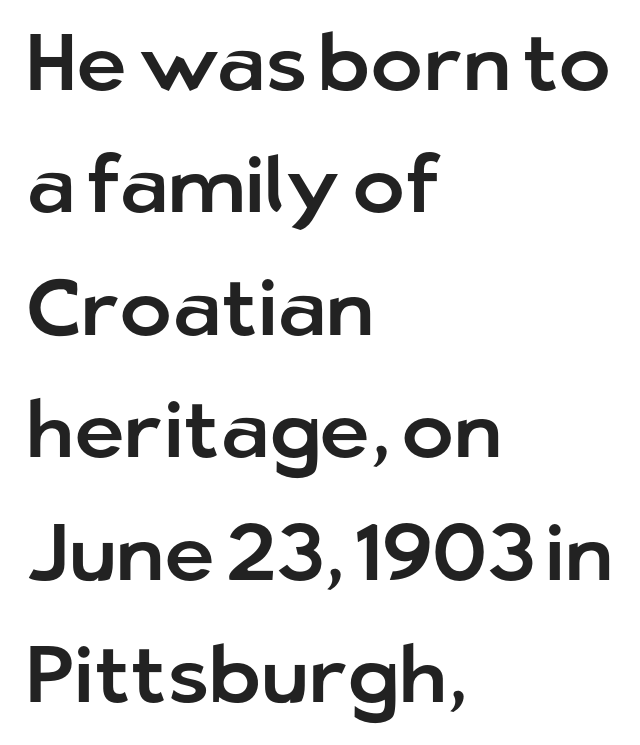
Tracking value appears to be zero — textbook default spacing. This sample has the flowing, uneven cadence of proportional lettering. Underlining? Definitely not there. The lettering stays uniformly vertical, giving the passage a roman look. Look at the bottom of the vertical strokes: they stop flat, with no serifs. The block of text has a typical density, with ordinary space between rows.
